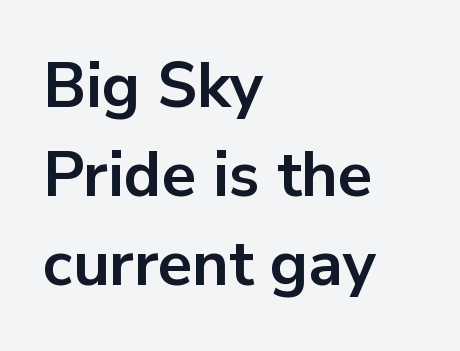
{"serif": "no", "italic": "no", "bold": "yes", "weight": "bold", "width": "normal", "stroke_contrast": "low", "x_height": "medium", "monospaced": "no", "underline": "no", "align": "left", "line_spacing": "normal", "line_spacing_ratio": 1.41, "letter_spacing": "normal", "letter_spacing_em": 0.0, "glyph_px": 63}
